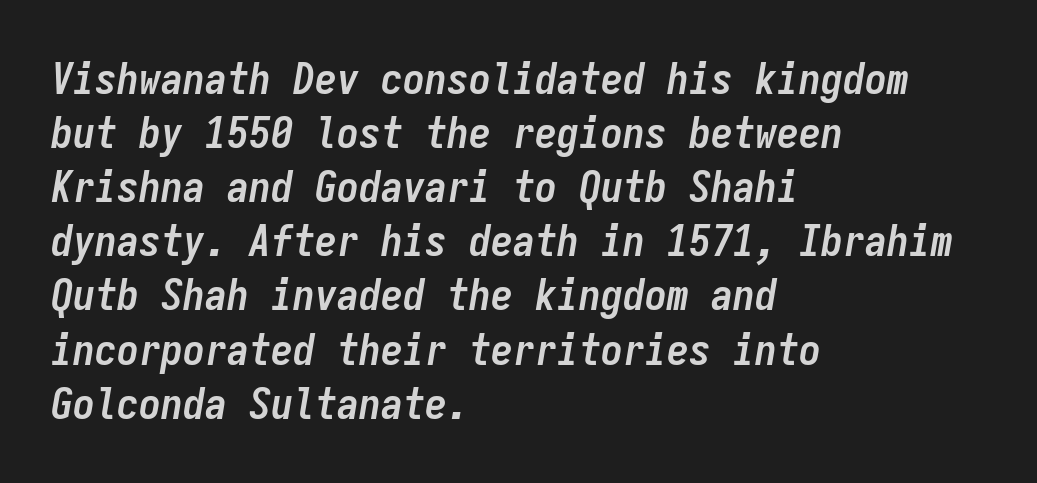
{"italic": "yes", "lean": "right", "slant_degrees": 9, "bold": "yes", "weight": "semibold", "width": "condensed", "stroke_contrast": "low", "x_height": "medium", "monospaced": "yes", "underline": "no", "align": "left", "line_spacing_ratio": 1.23, "letter_spacing": "normal", "letter_spacing_em": 0.0, "glyph_px": 44}
